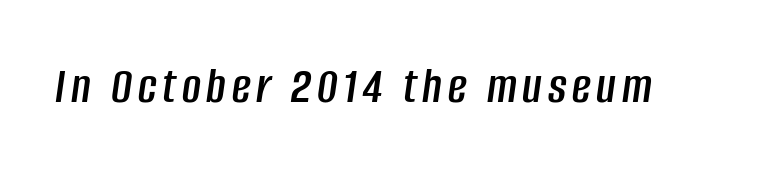
Q: Is the text italic (slanted)? A: Yes, it leans right by about 8 degrees.
Q: Is the text underlined? A: No.
Q: Width (condensed, normal, or wide)? A: Condensed.
Q: Stroke contrast? A: Low.
Q: x-height? A: Large.
Q: Monospaced? A: No.
